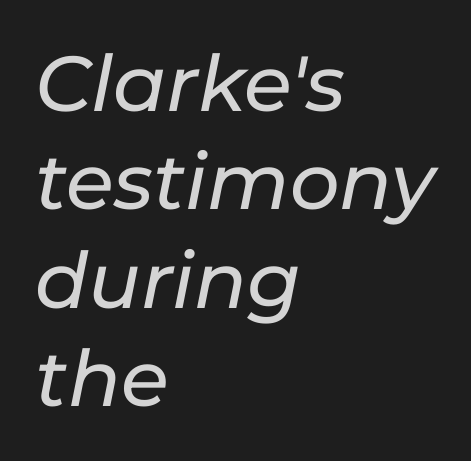
The image shows 78 px text type, italic (leaning right); set left-aligned, normal line spacing (1.26x), normal letter spacing, not underlined; low stroke contrast and a medium x-height.
